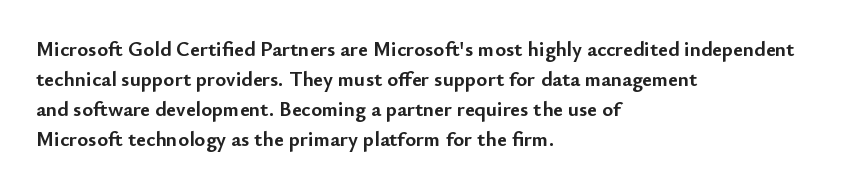
{"italic": "no", "bold": "yes", "underline": "no", "align": "left", "line_spacing": "normal", "line_spacing_ratio": 1.43, "letter_spacing": "normal", "letter_spacing_em": 0.0, "glyph_px": 21}
